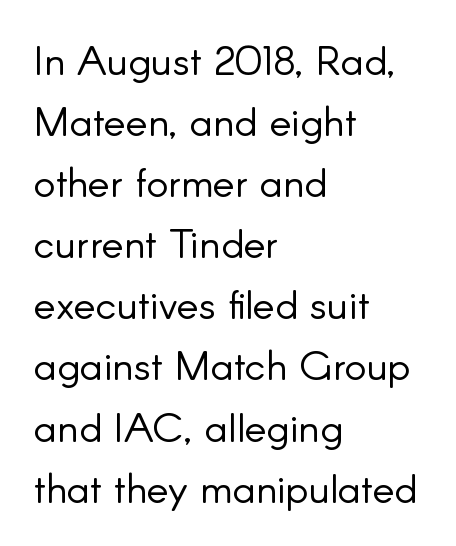
The image shows 41 px light sans-serif type, upright; set left-aligned, normal line spacing (1.49x), normal letter spacing, not underlined; low stroke contrast and a small x-height.
